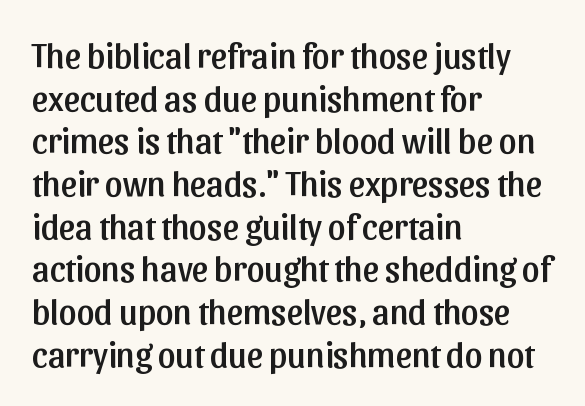
{"serif": "no", "italic": "no", "width": "normal", "stroke_contrast": "low", "x_height": "medium", "monospaced": "no", "underline": "no", "align": "left", "line_spacing_ratio": 1.22, "letter_spacing": "normal", "letter_spacing_em": 0.0, "glyph_px": 35}
